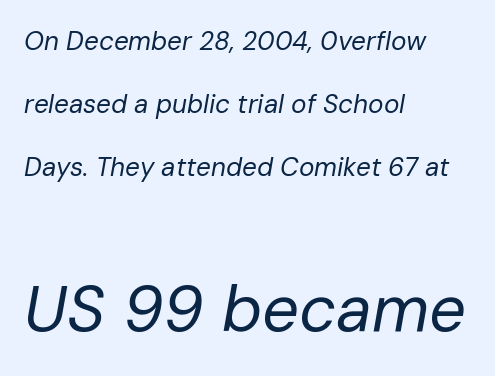
The image shows 65 px regular-weight type, italic (leaning right); set left-aligned, loose line spacing (2.43x), normal letter spacing, not underlined; the second (bottom) block is 2.5x larger; low stroke contrast and a medium x-height.
